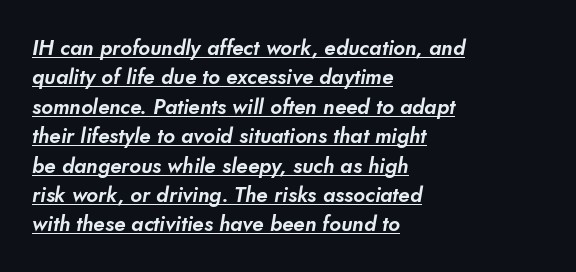
Q: Is the text underlined? A: Yes.
Q: How is the paragraph aligned? A: Left-aligned.
Q: Is the spacing between letters normal or unusually wide? A: Normal.
Q: Is the spacing between lines tight, normal or loose? A: Normal.
